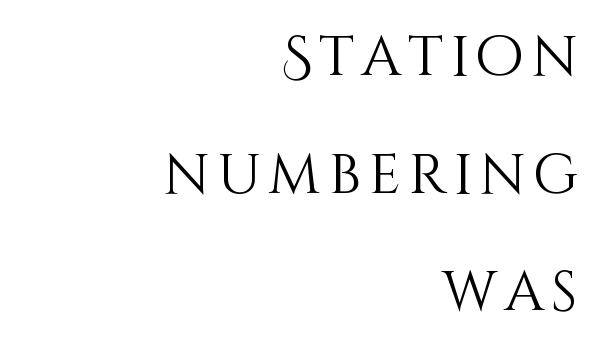
{"italic": "no", "bold": "no", "weight": "light", "width": "normal", "stroke_contrast": "medium", "x_height": "large", "monospaced": "no", "underline": "no", "align": "right", "line_spacing": "loose", "line_spacing_ratio": 2.1, "glyph_px": 56}
